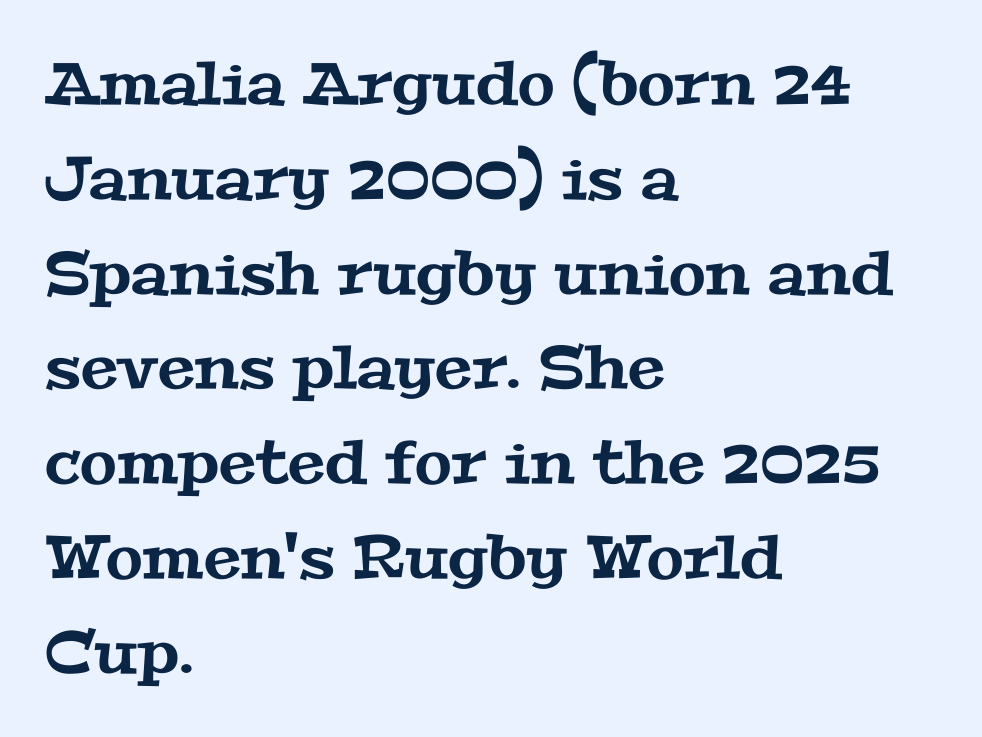
The image shows 60 px wide serif type; set left-aligned, normal line spacing (1.58x), normal letter spacing, not underlined; medium stroke contrast and a medium x-height.
